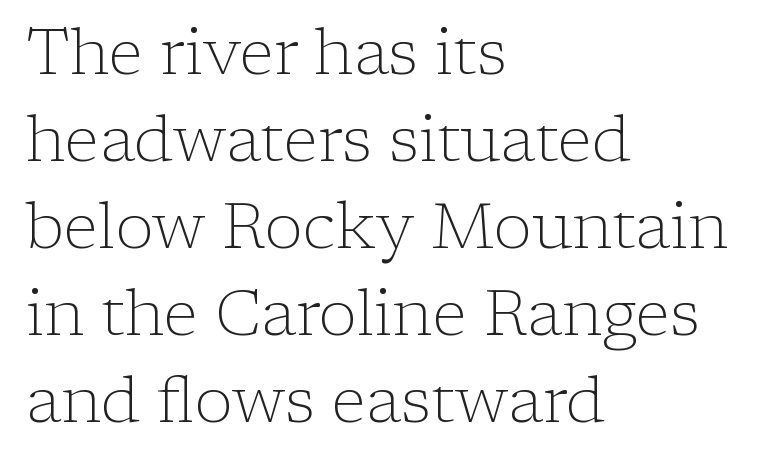
Interline gaps are of average width in this sample. This is not heavy type; no bold has been used. The type is set solid horizontally, with unmodified tracking. If you drew a line through each stem, it would be perfectly vertical. A clean baseline with only descenders dipping below it.
